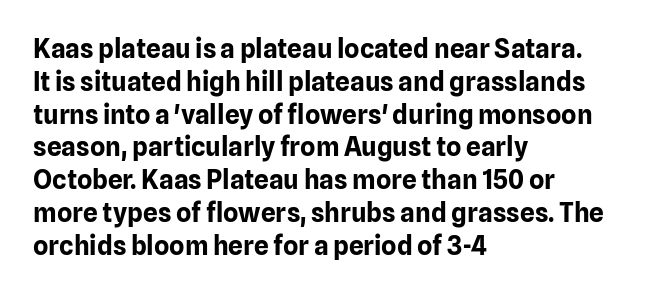
Reading down the column, the eye jumps a familiar distance to each next line. The passage shown is not underscored anywhere. Its strokes are broad and dark, the hallmark of bold type. Quick note: not italic, upright. Observe the ordinary spacing: letters are neighbours, not strangers. Line beginnings align vertically; line endings do not.
